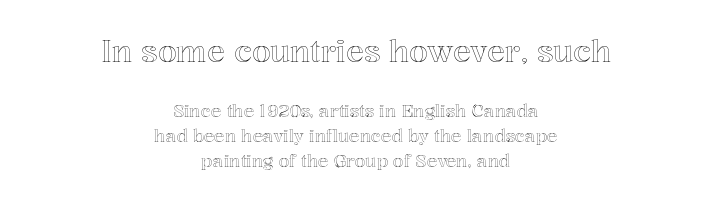
Q: Is the text italic (slanted)? A: No, it is upright.
Q: Is the text underlined? A: No.
Q: How is the paragraph aligned? A: Centered.
Q: Is the spacing between letters normal or unusually wide? A: Normal.
Q: Is the spacing between lines tight, normal or loose? A: Normal.
Q: Which block of text is set in a larger size, the first (top) or the second (bottom)? A: The first (top) one.
Q: Width (condensed, normal, or wide)? A: Normal.
Q: x-height? A: Medium.
Q: Monospaced? A: No.
